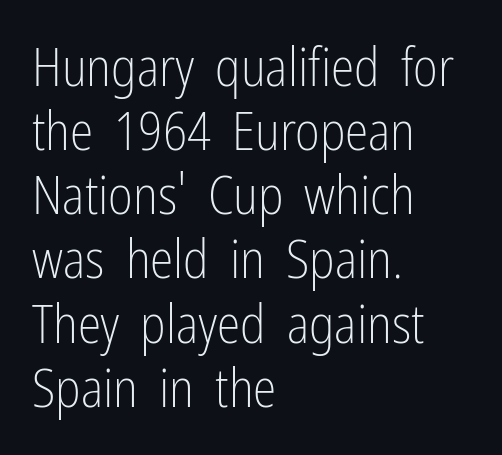
The image shows 53 px light, condensed sans-serif type, upright; set left-aligned, line spacing 1.21x, normal letter spacing, not underlined; low stroke contrast and a medium x-height.
